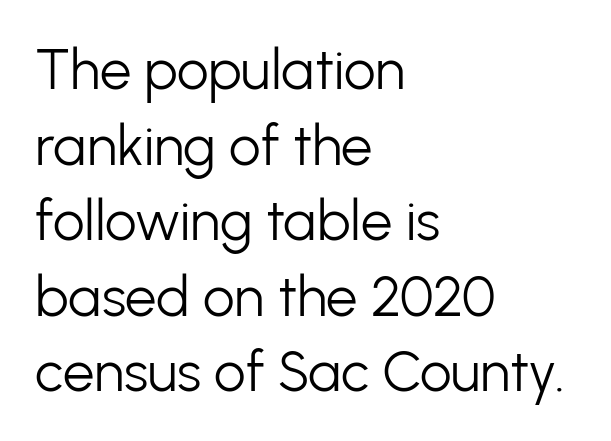
{"serif": "no", "italic": "no", "bold": "no", "weight": "light", "width": "normal", "stroke_contrast": "low", "x_height": "medium", "monospaced": "no", "underline": "no", "align": "left", "line_spacing": "normal", "line_spacing_ratio": 1.35, "letter_spacing": "normal", "letter_spacing_em": 0.0, "glyph_px": 56}
